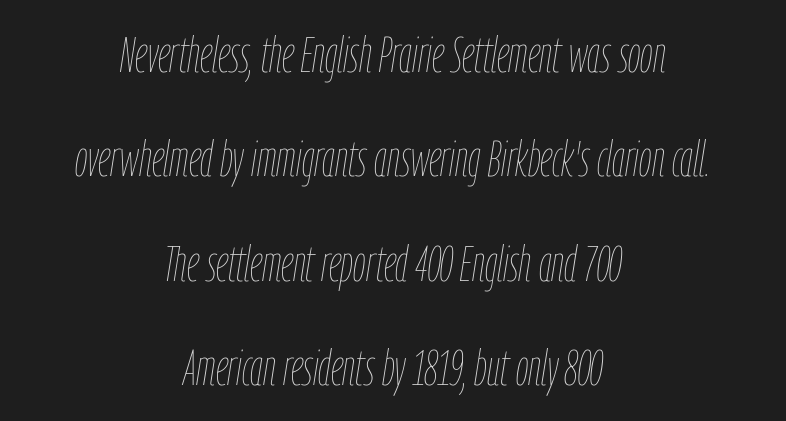
The image shows 50 px thin, condensed type, italic (leaning right); set centered, loose line spacing (2.09x), normal letter spacing, not underlined; low stroke contrast and a medium x-height.
